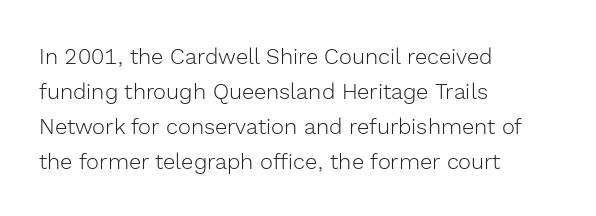
Every stem runs plumb, perpendicular to the baseline. Ink coverage per letter is moderate at most. Does extra space separate the letters? No, they use regular spacing. Line starts are locked; line ends wander. If you measured baseline to baseline, you'd find a middling distance.
